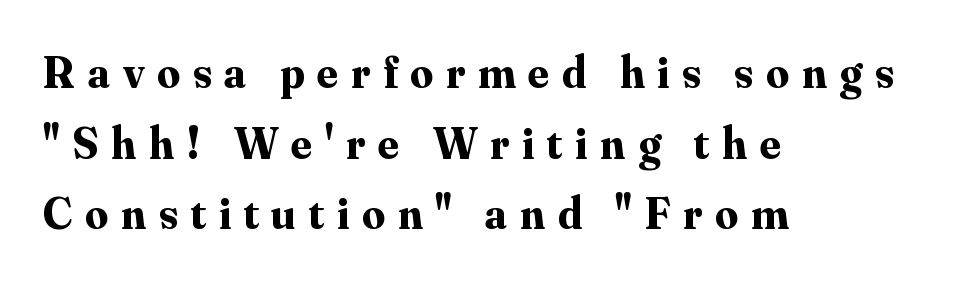
Look at the tracking — it's clearly loosened, letters drifting apart. The rag falls on the right side of this text block. Beneath every word, the page is bare. No italicization has been applied; the sample stays upright. Varying glyph widths throughout — classic text-font behaviour. Yep, those are serifs on the letters.
